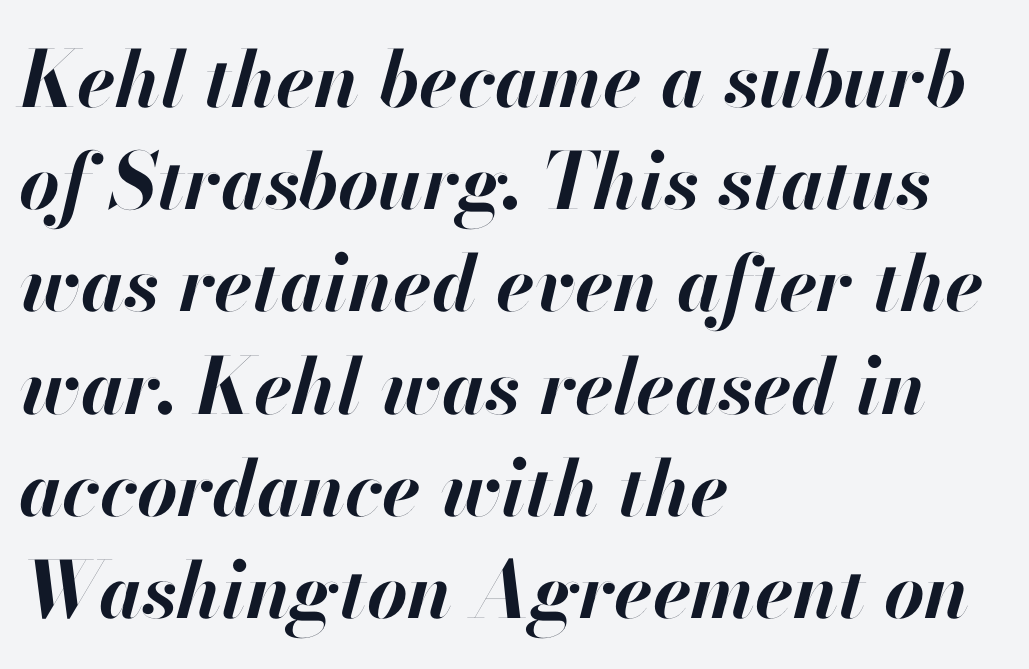
Is this a fixed-width face? No — the glyphs have proportional, varying widths. Nothing unusual about the tracking: characters are spaced as the font intends. The string is rendered with underlining switched off. I'd describe the lettering as bold — thick and assertive. An italicized treatment has been applied to the whole sample.
